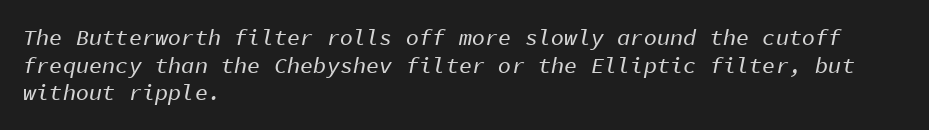
Q: Is the text italic (slanted)? A: Yes, it leans right by about 11 degrees.
Q: Is the text underlined? A: No.
Q: How is the paragraph aligned? A: Left-aligned.
Q: Is the spacing between letters normal or unusually wide? A: Normal.
Q: Is the spacing between lines tight, normal or loose? A: Normal.
